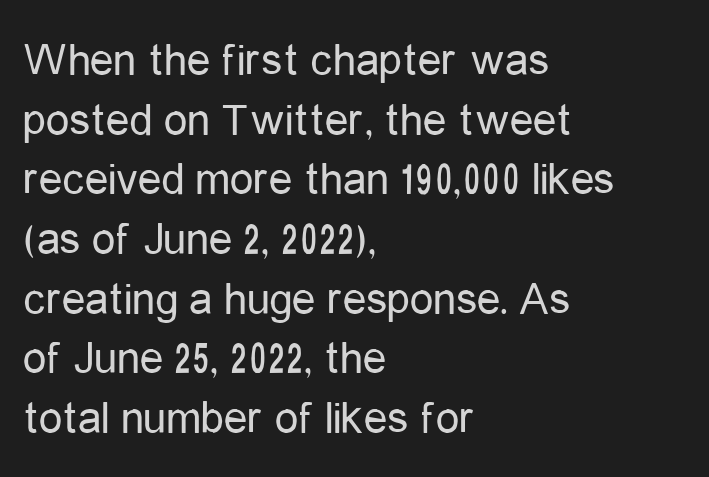
{"serif": "no", "italic": "no", "bold": "no", "weight": "regular", "width": "condensed", "stroke_contrast": "low", "x_height": "medium", "monospaced": "no", "underline": "no", "align": "left", "line_spacing": "normal", "line_spacing_ratio": 1.27, "letter_spacing": "normal", "letter_spacing_em": 0.0, "glyph_px": 47}
